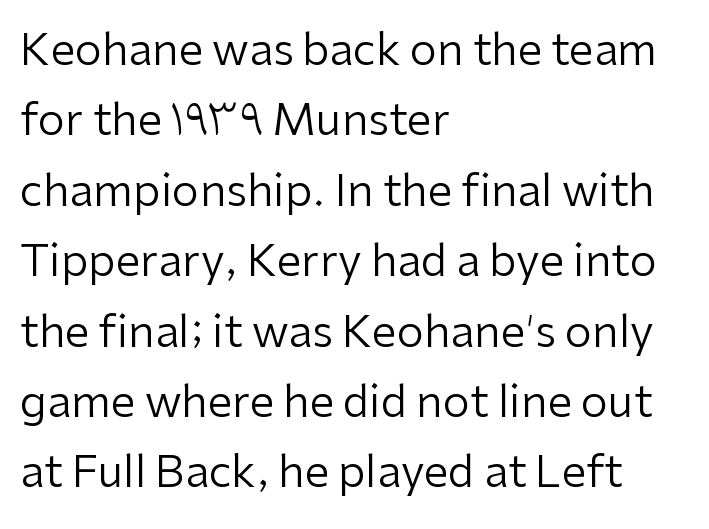
{"serif": "no", "italic": "no", "bold": "no", "weight": "regular", "width": "normal", "stroke_contrast": "low", "x_height": "medium", "monospaced": "no", "underline": "no", "align": "left", "line_spacing": "normal", "line_spacing_ratio": 1.6, "letter_spacing": "normal", "letter_spacing_em": 0.0, "glyph_px": 44}
